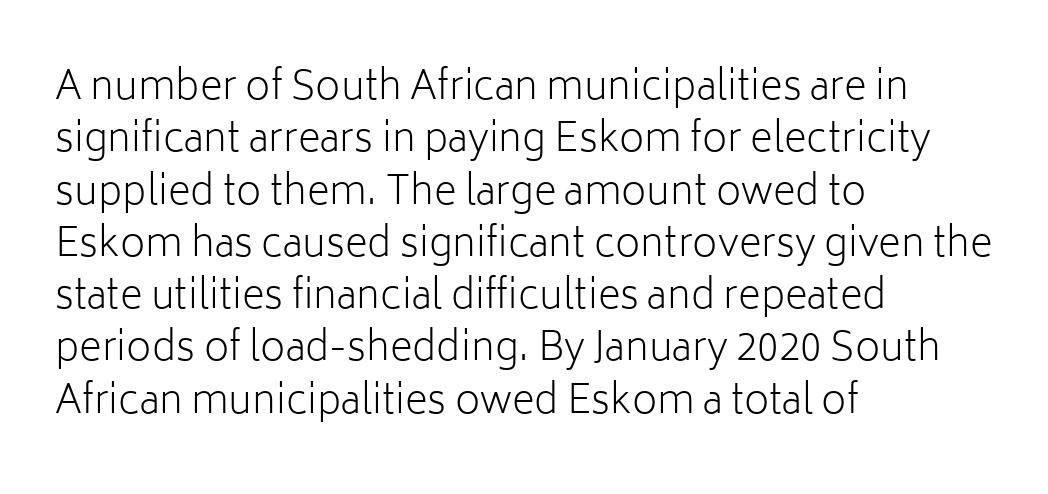
The image shows 39 px light sans-serif type, upright; set left-aligned, normal line spacing (1.34x), normal letter spacing, not underlined; low stroke contrast and a medium x-height.
